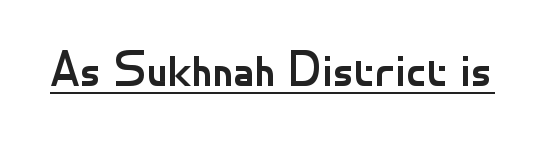
{"serif": "no", "italic": "no", "bold": "no", "weight": "regular", "width": "normal", "stroke_contrast": "low", "x_height": "small", "monospaced": "no", "underline": "yes", "letter_spacing": "normal", "letter_spacing_em": 0.0, "glyph_px": 50}
